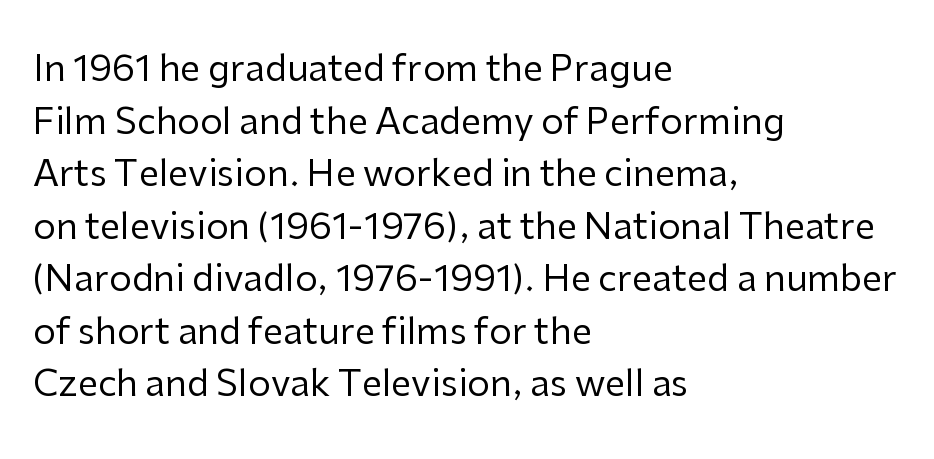
Q: Is the text bold? A: No.
Q: Is the text italic (slanted)? A: No, it is upright.
Q: Is the typeface a serif or a sans-serif typeface? A: Sans-serif.
Q: Is the text underlined? A: No.
Q: How is the paragraph aligned? A: Left-aligned.
Q: Is the spacing between letters normal or unusually wide? A: Normal.
Q: Is the spacing between lines tight, normal or loose? A: Normal.
Q: Width (condensed, normal, or wide)? A: Normal.
Q: Stroke contrast? A: Low.
Q: x-height? A: Medium.
Q: Monospaced? A: No.
